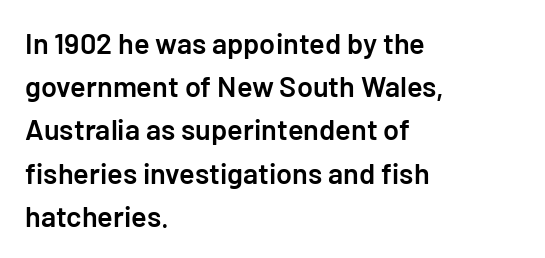
The image shows 29 px semibold sans-serif type, upright; set left-aligned, normal line spacing (1.49x), normal letter spacing, not underlined; low stroke contrast and a medium x-height.
